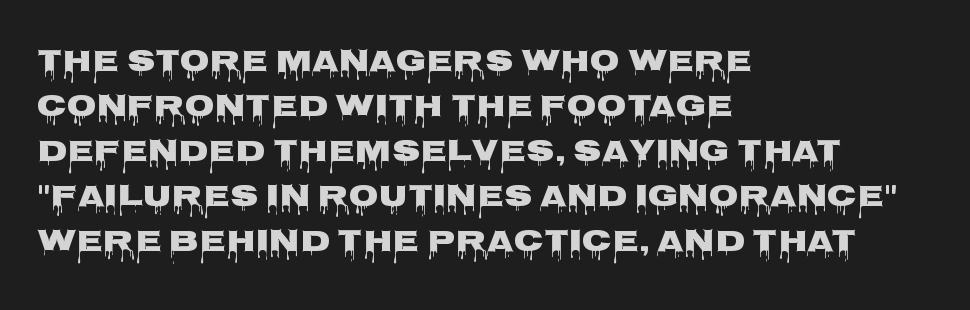
The image shows 31 px heavy, wide sans-serif type, upright; set left-aligned, normal line spacing (1.45x), normal letter spacing, not underlined; low stroke contrast and a large x-height.
